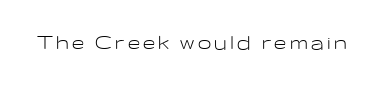
The image shows 24 px text type, upright; set not underlined.
